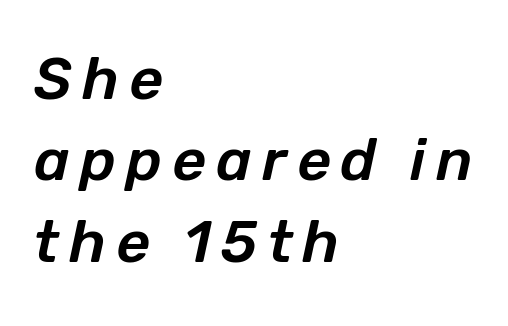
{"italic": "yes", "lean": "right", "slant_degrees": 12, "width": "normal", "stroke_contrast": "low", "x_height": "medium", "monospaced": "no", "underline": "no", "align": "left", "line_spacing": "normal", "line_spacing_ratio": 1.38, "glyph_px": 59}
